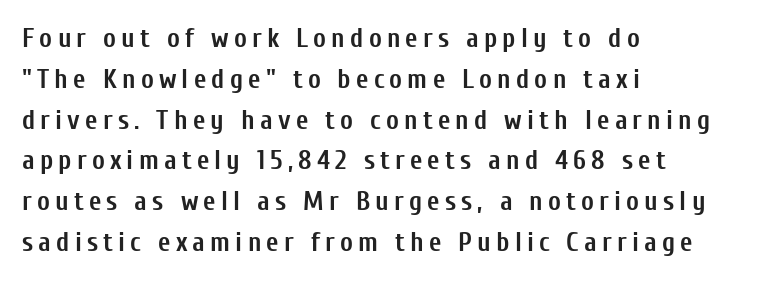
No italicization has been applied; the sample stays upright. The rendering uses a bold face; every stroke is thick and dark. Whoever set this chose a conventional vertical rhythm. The space beneath each line is pristine and unruled. Is the block centered? No — it sits flush against the left margin.
